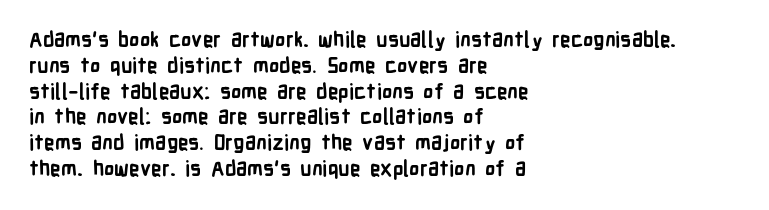
The letters stand upright; this is a roman face. Every row of glyphs begins at an identical x-position on the left. Between one letter and the next there's only the usual sliver of space. Caption: bold face, heavy strokes.
